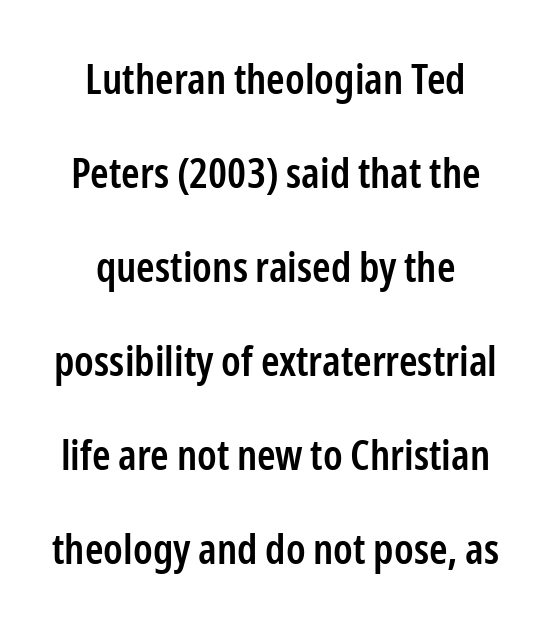
On the weight axis this lands at semibold, roughly 600. The type sits square on the baseline with zero lean. I'd call this a sans setting — the letters go barefoot. Only glyphs here, with clear space below each row. Students, note that the glyphs here touch the page at normal intervals. Vertical spacing — loose.
